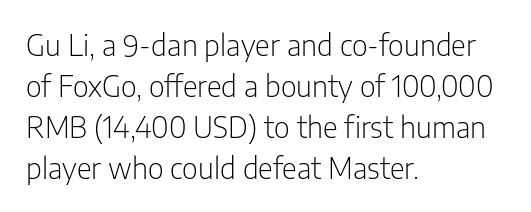
The image shows 29 px light, condensed sans-serif type, upright; set left-aligned, normal line spacing (1.41x), normal letter spacing, not underlined; low stroke contrast and a medium x-height.
